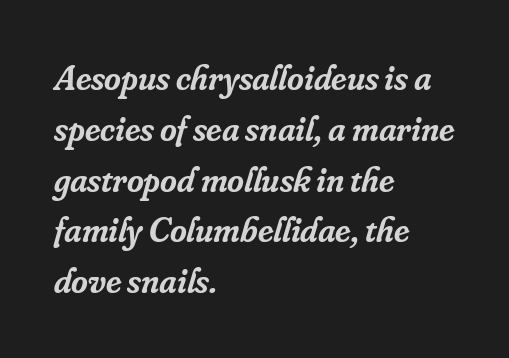
Q: Is the text bold? A: Semi-bold.
Q: Is the text italic (slanted)? A: Yes, it leans right by about 16 degrees.
Q: Is the typeface a serif or a sans-serif typeface? A: Serif.
Q: Is the text underlined? A: No.
Q: How is the paragraph aligned? A: Left-aligned.
Q: Is the spacing between letters normal or unusually wide? A: Normal.
Q: Is the spacing between lines tight, normal or loose? A: Normal.
Q: Width (condensed, normal, or wide)? A: Normal.
Q: Stroke contrast? A: Low.
Q: x-height? A: Small.
Q: Monospaced? A: No.
